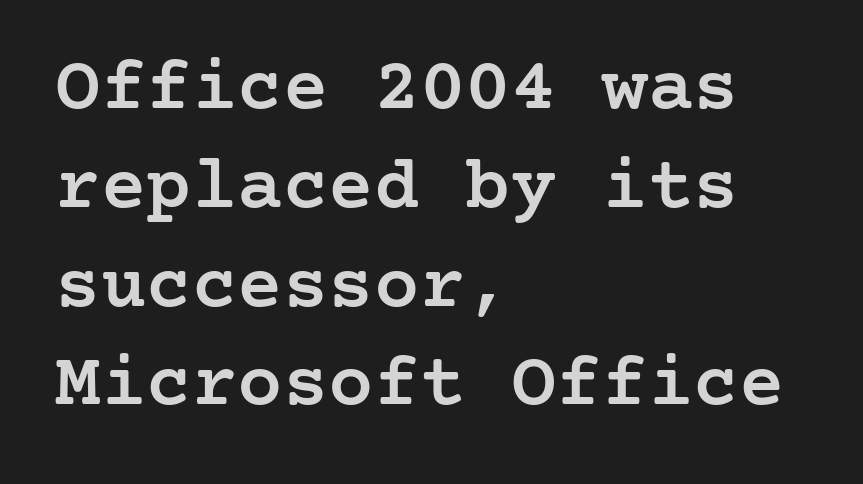
{"serif": "yes", "italic": "no", "bold": "semi", "weight": "semibold", "width": "normal", "stroke_contrast": "low", "x_height": "medium", "underline": "no", "align": "left", "line_spacing": "normal", "line_spacing_ratio": 1.3, "letter_spacing": "normal", "letter_spacing_em": 0.0, "glyph_px": 76}
